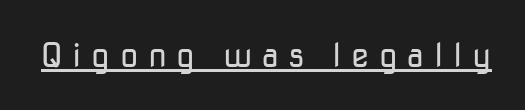
The image shows 33 px regular-weight sans-serif type, upright; set unusually wide letter spacing (+0.29 em), underlined; low stroke contrast and a medium x-height.
